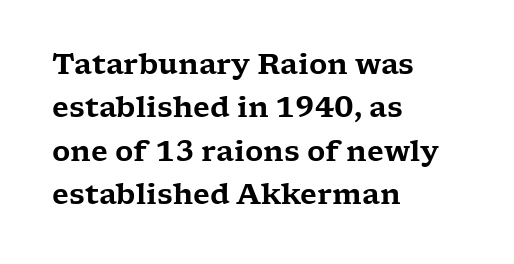
The image shows 28 px wide serif type, upright; set left-aligned, normal line spacing (1.55x), normal letter spacing, not underlined; low stroke contrast and a medium x-height.
